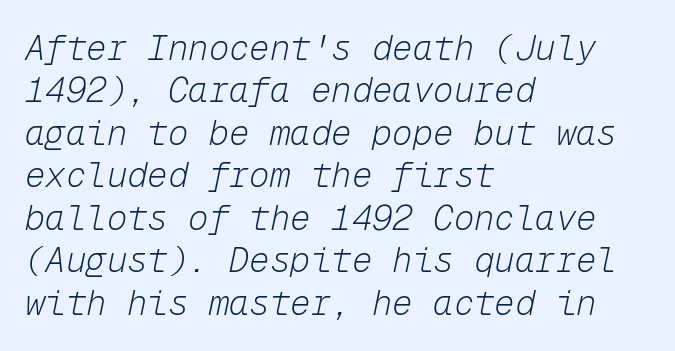
Q: Is the text bold? A: No.
Q: Is the text italic (slanted)? A: Yes, it leans right by about 12 degrees.
Q: Is the text underlined? A: No.
Q: How is the paragraph aligned? A: Left-aligned.
Q: Is the spacing between letters normal or unusually wide? A: Normal.
Q: Is the spacing between lines tight, normal or loose? A: Normal.
Q: Width (condensed, normal, or wide)? A: Normal.
Q: Stroke contrast? A: Low.
Q: x-height? A: Medium.
Q: Monospaced? A: Yes.
